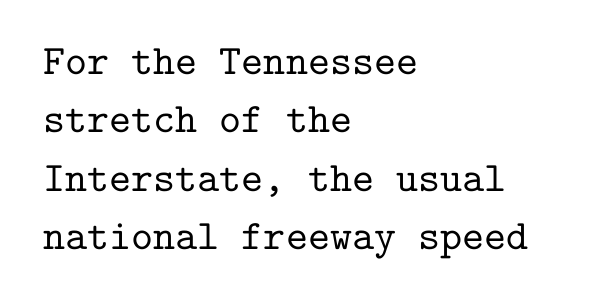
Q: Is the text italic (slanted)? A: No, it is upright.
Q: Is the typeface a serif or a sans-serif typeface? A: Serif.
Q: Is the text underlined? A: No.
Q: How is the paragraph aligned? A: Left-aligned.
Q: Is the spacing between letters normal or unusually wide? A: Normal.
Q: Is the spacing between lines tight, normal or loose? A: Normal.
Q: Width (condensed, normal, or wide)? A: Normal.
Q: Stroke contrast? A: Low.
Q: x-height? A: Medium.
Q: Monospaced? A: Yes.
